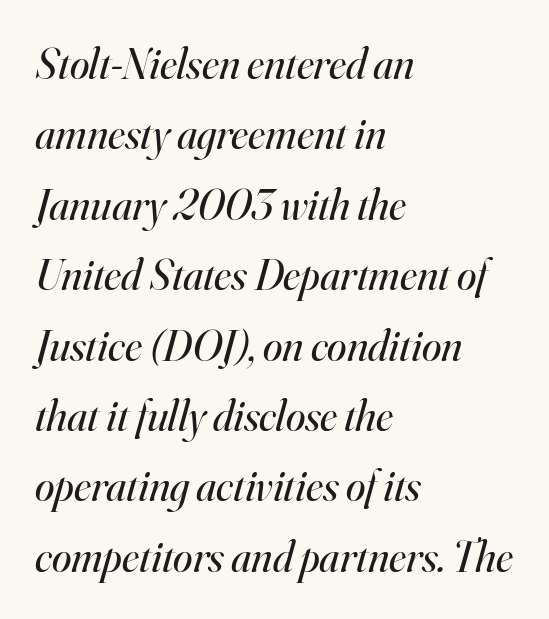
{"serif": "yes", "italic": "yes", "lean": "right", "slant_degrees": 16, "bold": "no", "weight": "regular", "width": "normal", "stroke_contrast": "high", "x_height": "small", "monospaced": "no", "underline": "no", "align": "left", "line_spacing": "normal", "line_spacing_ratio": 1.6, "letter_spacing": "normal", "letter_spacing_em": 0.0, "glyph_px": 44}
